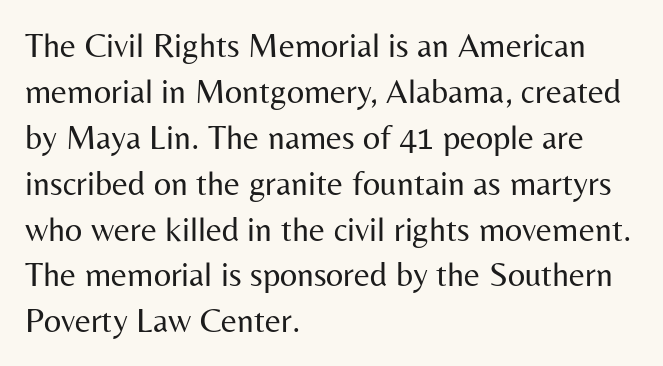
{"serif": "no", "italic": "no", "bold": "no", "weight": "regular", "width": "normal", "stroke_contrast": "medium", "x_height": "medium", "monospaced": "no", "underline": "no", "align": "left", "line_spacing": "normal", "line_spacing_ratio": 1.35, "letter_spacing": "normal", "letter_spacing_em": 0.0, "glyph_px": 34}
